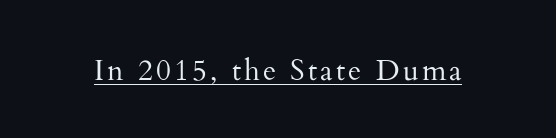
The image shows 29 px regular-weight serif type, upright; set underlined; medium stroke contrast and a small x-height.
